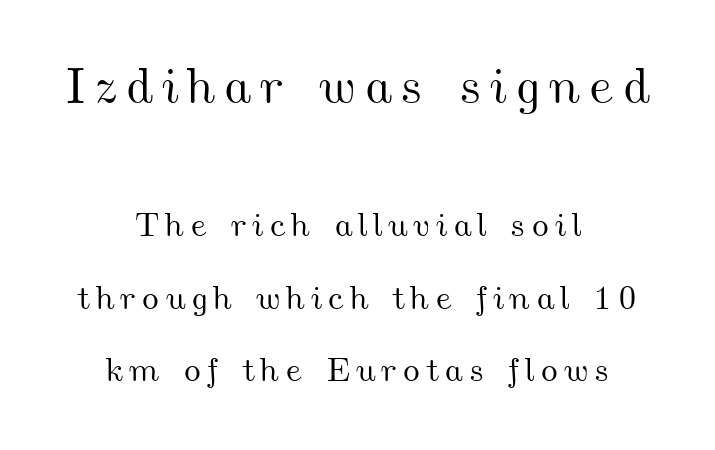
{"width": "wide", "stroke_contrast": "medium", "x_height": "small", "monospaced": "no", "underline": "no", "align": "center", "line_spacing": "loose", "line_spacing_ratio": 2.13, "larger_block": "first", "size_ratio": 1.5, "glyph_px": 51}
